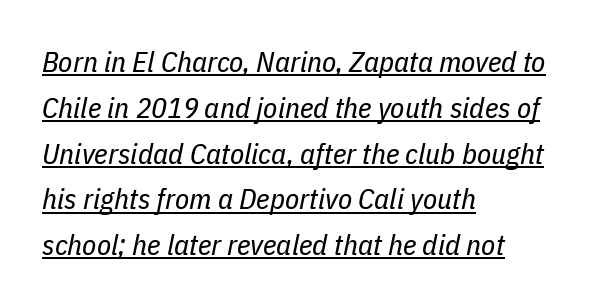
The image shows 29 px regular-weight, condensed type, italic (leaning right); set left-aligned, normal line spacing (1.58x), normal letter spacing, underlined; low stroke contrast and a medium x-height.
